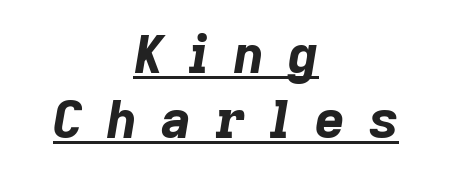
The image shows 52 px bold type, italic (leaning right); set centered, normal line spacing (1.25x), unusually wide letter spacing (+0.46 em), underlined; low stroke contrast and a medium x-height.
